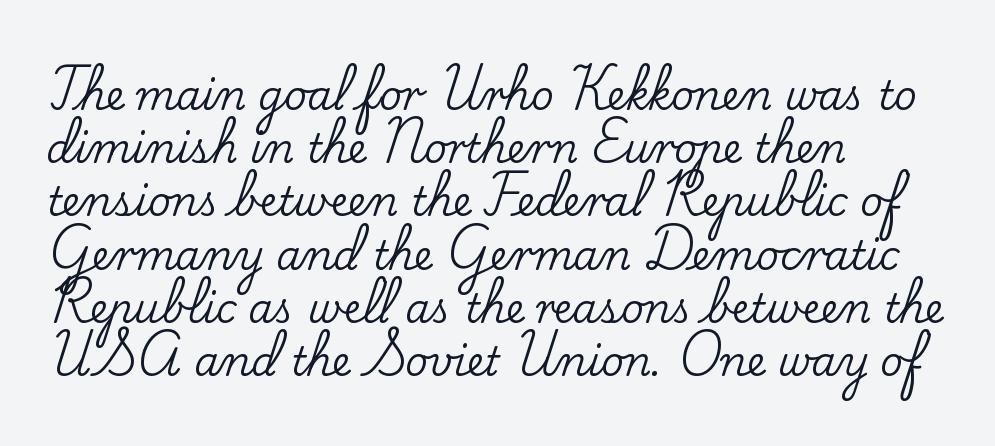
{"serif": "yes", "width": "normal", "stroke_contrast": "low", "x_height": "small", "monospaced": "no", "underline": "no", "align": "left", "line_spacing": "normal", "line_spacing_ratio": 1.33, "letter_spacing": "normal", "letter_spacing_em": 0.0, "glyph_px": 40}
